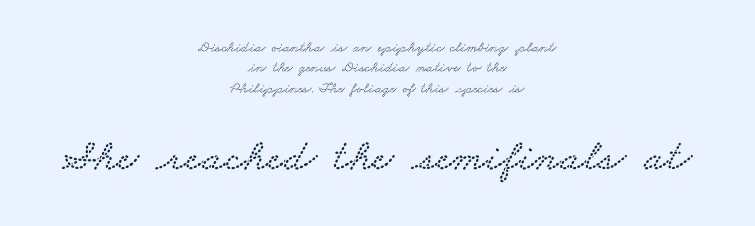
Honestly, there is no underline to notice here at all. This sample has the flowing, uneven cadence of proportional lettering. A typesetter would call this zero additional tracking. Layout note: lines centered. One glance says typical: line gaps are just what's usual. Stroke terminals: seriffed.
